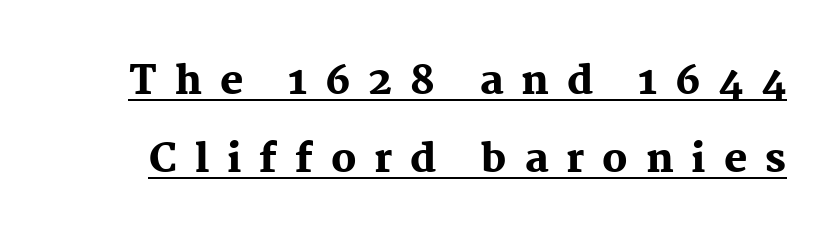
The image shows 39 px heavy serif type, upright; set loose line spacing (2.01x), unusually wide letter spacing (+0.46 em), underlined; medium stroke contrast and a medium x-height.
